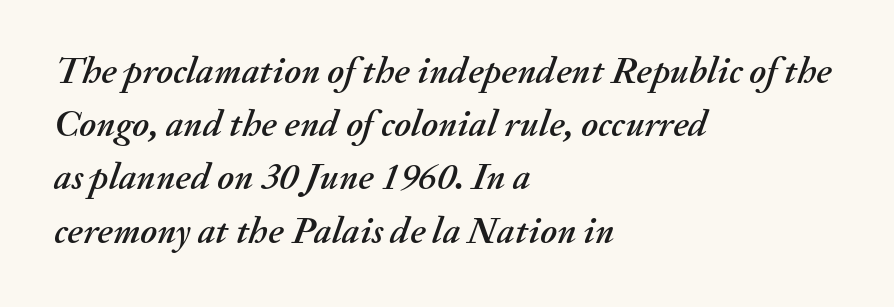
{"italic": "yes", "lean": "right", "slant_degrees": 20, "width": "normal", "stroke_contrast": "medium", "x_height": "small", "monospaced": "no", "underline": "no", "align": "left", "line_spacing": "normal", "line_spacing_ratio": 1.4, "letter_spacing": "normal", "letter_spacing_em": 0.0, "glyph_px": 38}
